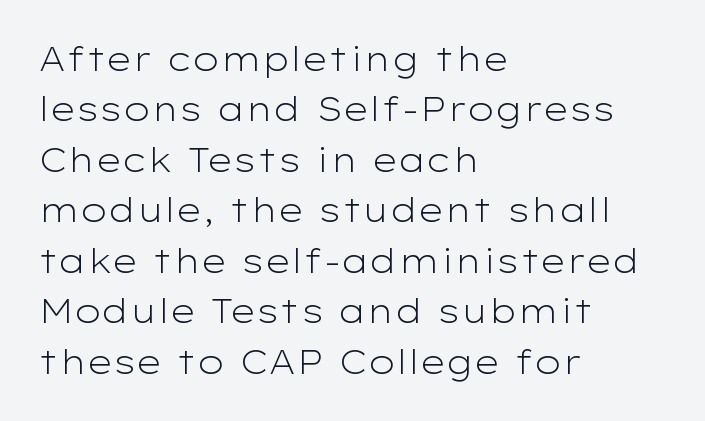
Is this a fixed-width face? No — the glyphs have proportional, varying widths. The strip under each line holds only bare page. The glyphs in this specimen are sans serif. This block has exactly the height ordinary leading produces. The passage is arranged the way most books set body copy — flush left.
